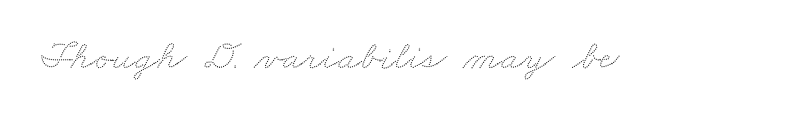
{"width": "wide", "stroke_contrast": "low", "x_height": "small", "monospaced": "no", "underline": "no", "letter_spacing": "normal", "letter_spacing_em": 0.0, "glyph_px": 41}
